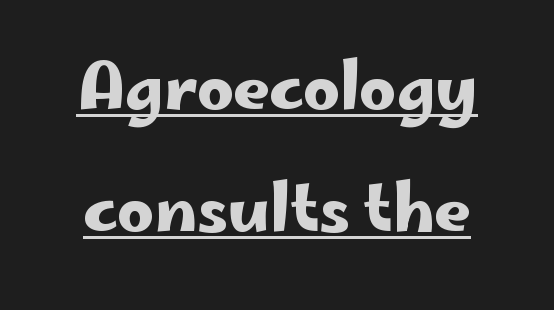
The rendering uses natural spacing where letterforms have individual widths. Tracking value appears to be zero — textbook default spacing. One glance says open: line gaps are wider than usual. This is the regular roman posture of the typeface. Beneath each row of characters lies a ruled line. Look at the bottom of the vertical strokes: they stop flat, with no serifs.
